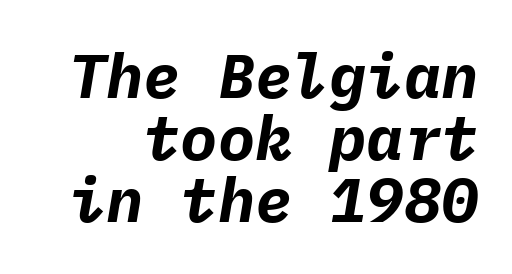
The image shows 62 px bold type, italic (leaning right), monospaced; set tight line spacing (1.0x), normal letter spacing, not underlined; low stroke contrast and a medium x-height.
